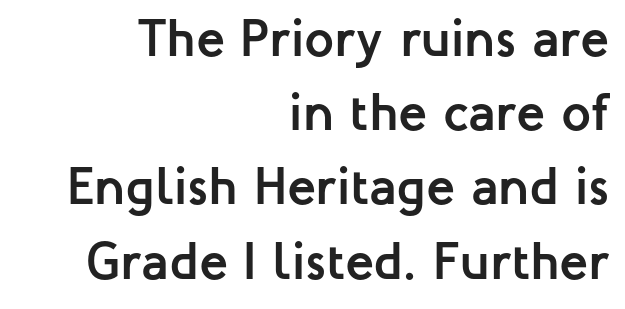
{"serif": "no", "italic": "no", "bold": "yes", "weight": "semibold", "width": "normal", "stroke_contrast": "low", "x_height": "medium", "monospaced": "no", "underline": "no", "align": "right", "line_spacing": "normal", "line_spacing_ratio": 1.4, "letter_spacing": "normal", "letter_spacing_em": 0.0, "glyph_px": 53}
